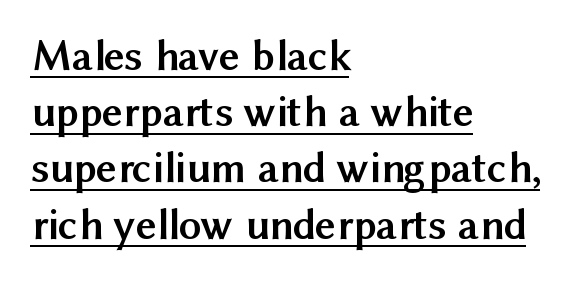
A classic flush-left, rag-right setting is used for this passage. Is there any slant? The stems are plumb. Caption: standard tracking, unaltered. The typesetting leans heavy: a genuine bold.
